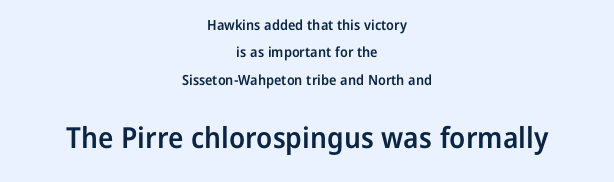
Only glyphs here, with clear space below each row. Whoever set this chose breathing room over compactness in the vertical rhythm. Does the bottom block carry the larger type? Yes, it does. Quick note: not italic, upright. Here the designer chose a conventional face with non-uniform glyph widths. Teacher's note: observe the equal gaps on both sides — that is centered alignment.
